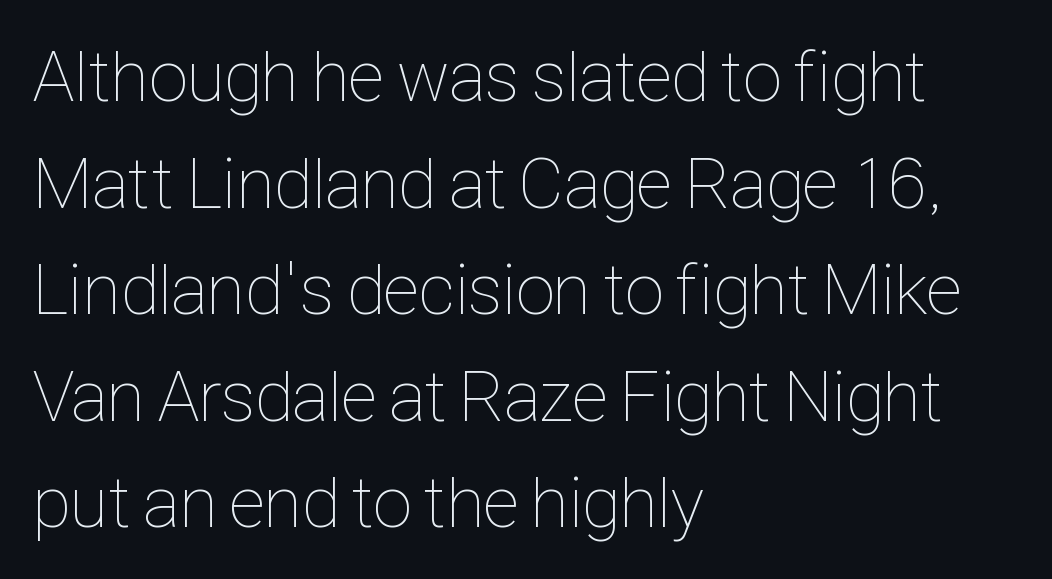
{"italic": "no", "bold": "no", "weight": "thin", "width": "condensed", "stroke_contrast": "low", "x_height": "medium", "monospaced": "no", "underline": "no", "align": "left", "line_spacing": "normal", "line_spacing_ratio": 1.48, "letter_spacing": "normal", "letter_spacing_em": 0.0, "glyph_px": 72}
